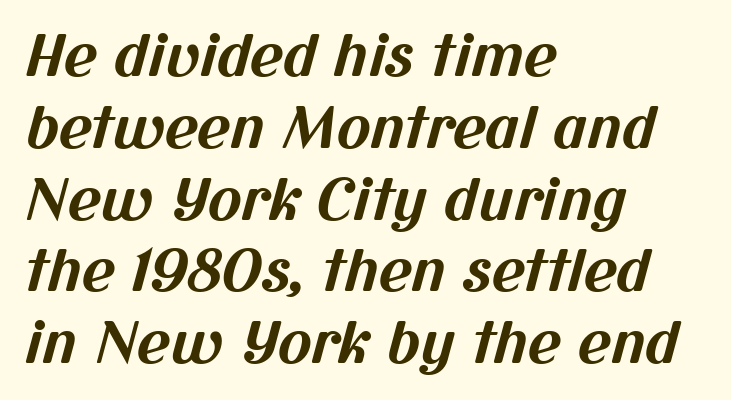
Compared with a centered layout, this one pins lines to the left instead. Standard letterfit; no display-style spreading of the glyphs. No feet cap the strokes, marking this as sans-serif type. The passage shown is emphatically bold.
